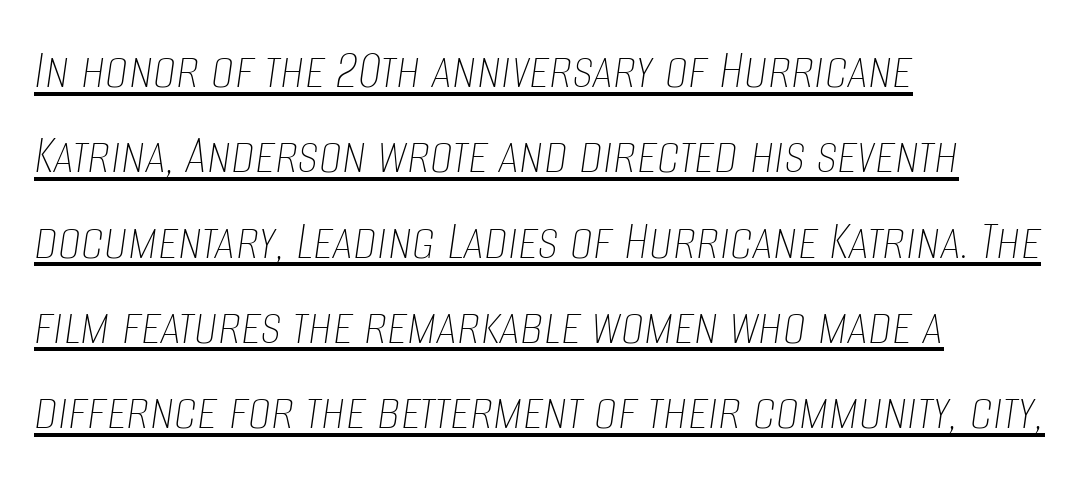
{"italic": "yes", "lean": "right", "slant_degrees": 8, "bold": "no", "weight": "thin", "width": "condensed", "stroke_contrast": "low", "x_height": "large", "monospaced": "no", "underline": "yes", "align": "left", "line_spacing": "normal", "line_spacing_ratio": 1.47, "letter_spacing": "normal", "letter_spacing_em": 0.0, "glyph_px": 58}
